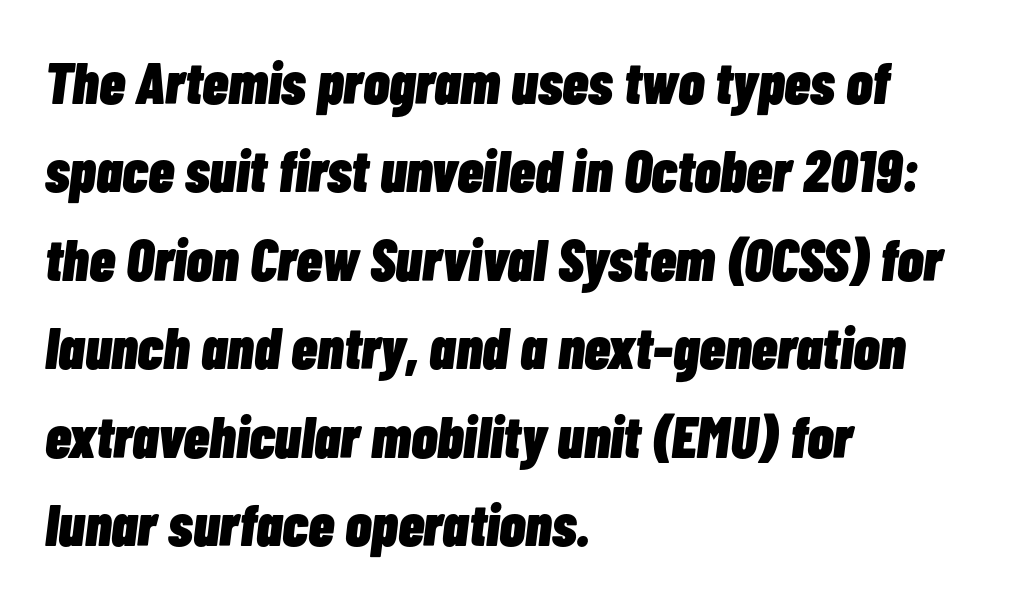
{"italic": "yes", "lean": "right", "slant_degrees": 7, "bold": "yes", "weight": "heavy", "width": "condensed", "stroke_contrast": "low", "x_height": "medium", "monospaced": "no", "underline": "no", "align": "left", "line_spacing": "normal", "line_spacing_ratio": 1.5, "letter_spacing": "normal", "letter_spacing_em": 0.0, "glyph_px": 59}
